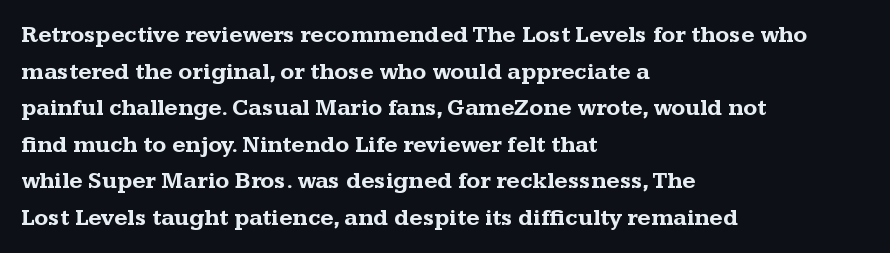
Visually the block forms a straight wall on the left and a jagged coastline on the right. The letters are bold, with thick, heavy strokes. The gap between lines stays unmarked. This sample keeps an unexceptional amount of space between lines. The horizontal fit of the characters is conventional and even. Vertical strokes here are truly vertical.
